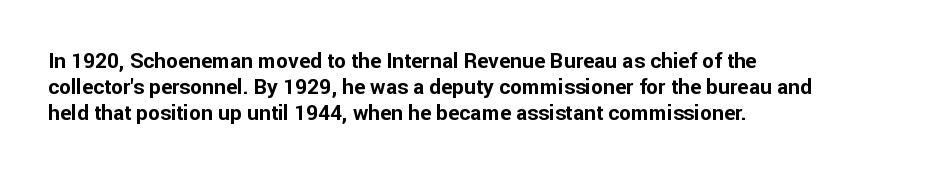
Q: Is the text bold? A: Yes.
Q: Is the text italic (slanted)? A: No, it is upright.
Q: Is the text underlined? A: No.
Q: How is the paragraph aligned? A: Left-aligned.
Q: Is the spacing between letters normal or unusually wide? A: Normal.
Q: Is the spacing between lines tight, normal or loose? A: Normal.
